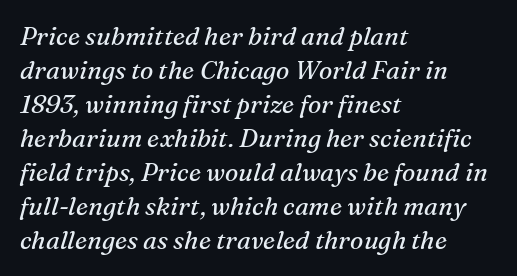
Q: Is the text bold? A: No.
Q: Is the text italic (slanted)? A: Yes, it leans right by about 16 degrees.
Q: Is the text underlined? A: No.
Q: How is the paragraph aligned? A: Left-aligned.
Q: Is the spacing between letters normal or unusually wide? A: Normal.
Q: Is the spacing between lines tight, normal or loose? A: Normal.
